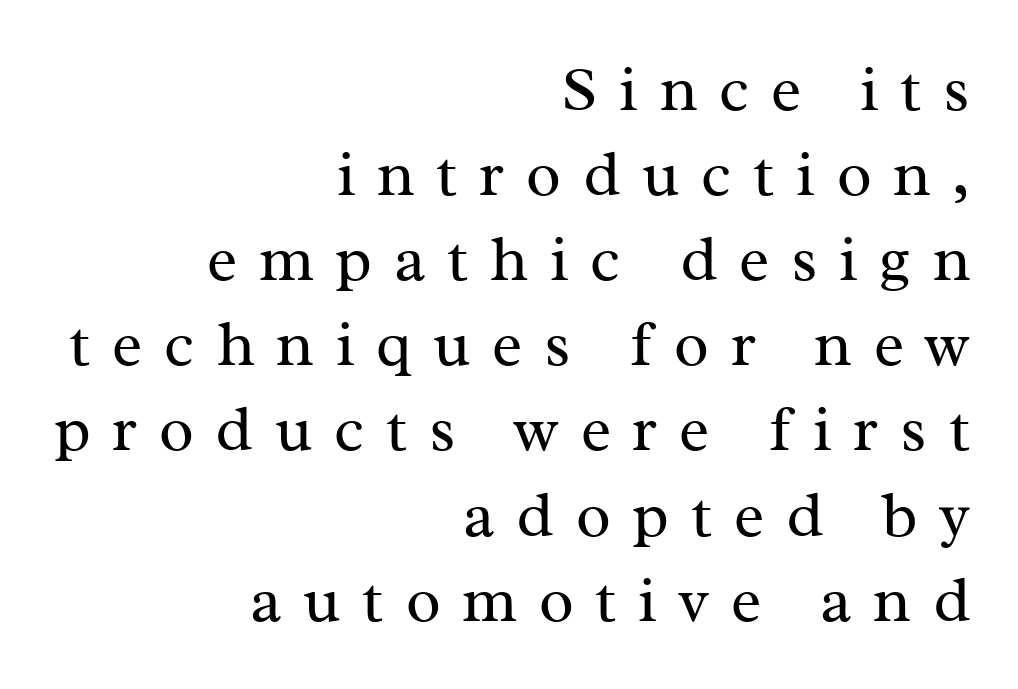
The image shows 64 px regular-weight serif type, upright; set right-aligned, normal line spacing (1.33x), unusually wide letter spacing (+0.34 em), not underlined; medium stroke contrast and a medium x-height.
